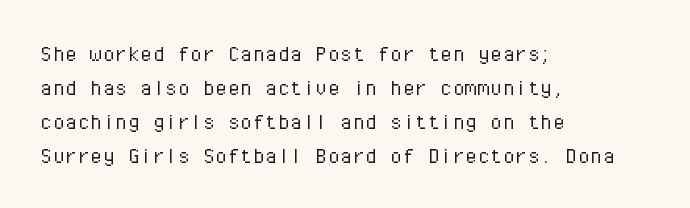
A normal amount of white space separates one row of letters from the next. Honestly, the letter spacing is just normal — you wouldn't notice it. The font's upright variant was chosen for this text. Is this a heavy cut? Hardly; it is regular or lighter. Caption: multi-line text, flush left, ragged right.
